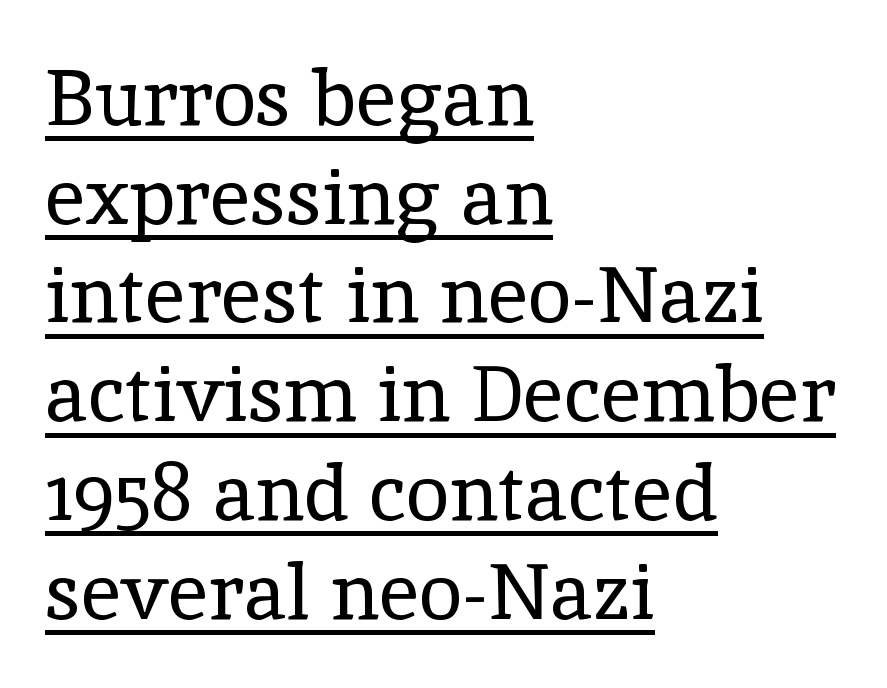
{"serif": "yes", "italic": "no", "bold": "no", "weight": "regular", "width": "normal", "x_height": "medium", "monospaced": "no", "underline": "yes", "align": "left", "line_spacing": "normal", "line_spacing_ratio": 1.25, "letter_spacing": "normal", "letter_spacing_em": 0.0, "glyph_px": 79}
